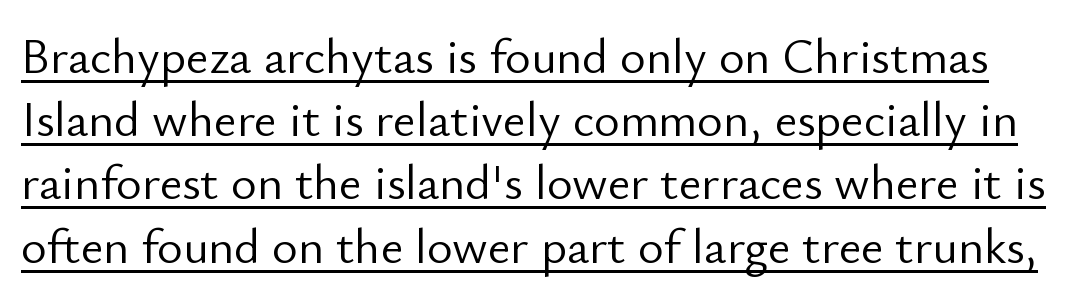
{"serif": "no", "italic": "no", "bold": "no", "weight": "light", "width": "normal", "stroke_contrast": "low", "x_height": "small", "monospaced": "no", "underline": "yes", "line_spacing": "normal", "line_spacing_ratio": 1.29, "letter_spacing": "normal", "letter_spacing_em": 0.0, "glyph_px": 49}
